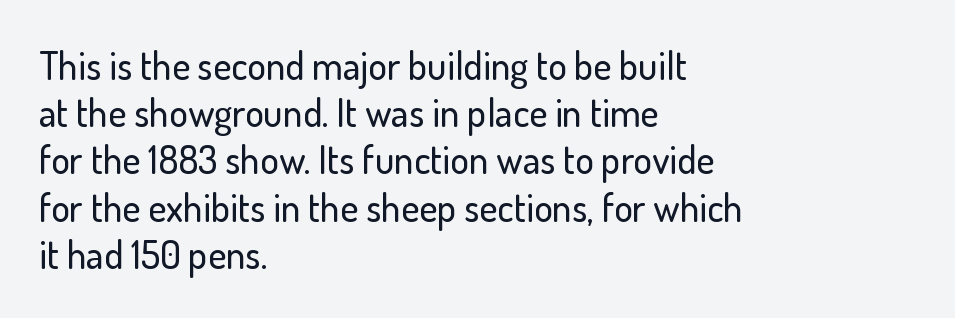
The image shows 39 px sans-serif type, upright; set left-aligned, line spacing 1.21x, normal letter spacing, not underlined; low stroke contrast and a small x-height.
